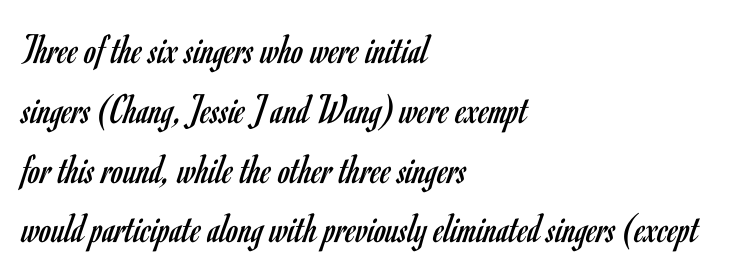
The lines in this sample share a left origin and differ only in where they stop. Does the type have serifs? No, each stem ends abruptly. The rendering uses natural spacing where letterforms have individual widths. The letters look calm and open, with moderate or lighter stems. There is no visible air inserted between adjacent glyphs.
